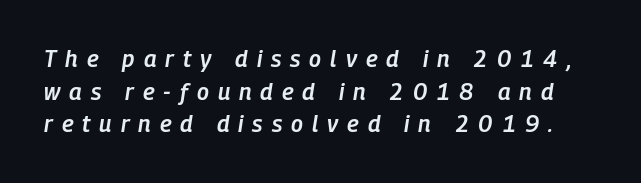
The image shows 23 px text type, italic (leaning right); set normal line spacing (1.42x), unusually wide letter spacing (+0.39 em), not underlined.
